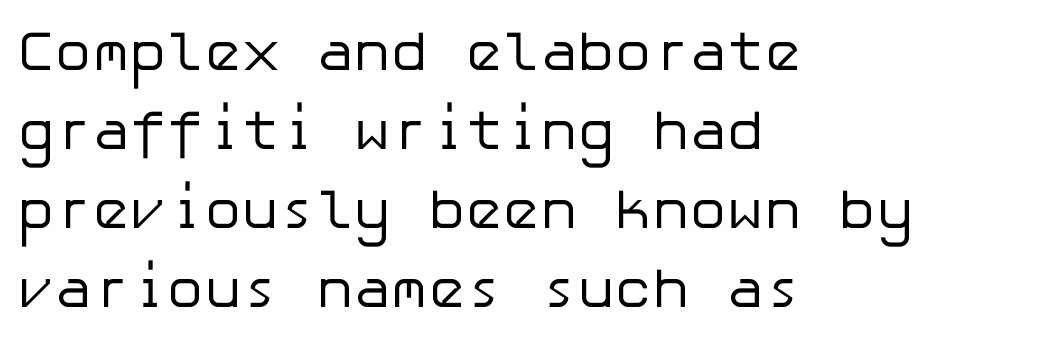
Observe the ordinary spacing: letters are neighbours, not strangers. Does the copy run flush right? No — it runs flush left. These lines are composed in type without serifs. Honestly, the row spacing looks completely unremarkable. Weight: in the light-to-regular range. Ascenders rise straight up at ninety degrees.
